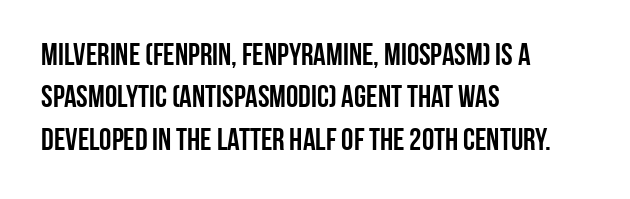
The glyphs in this specimen are sans serif. Words float on clear page, feet unadorned. Posture: upright roman. Spacing verdict: proportional, widths tailored to each character.
